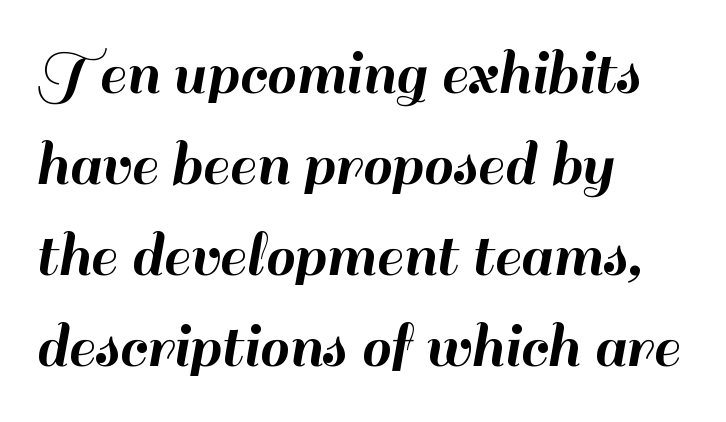
{"serif": "no", "width": "normal", "stroke_contrast": "high", "x_height": "small", "monospaced": "no", "underline": "no", "align": "left", "line_spacing": "normal", "line_spacing_ratio": 1.36, "letter_spacing": "normal", "letter_spacing_em": 0.0, "glyph_px": 67}
